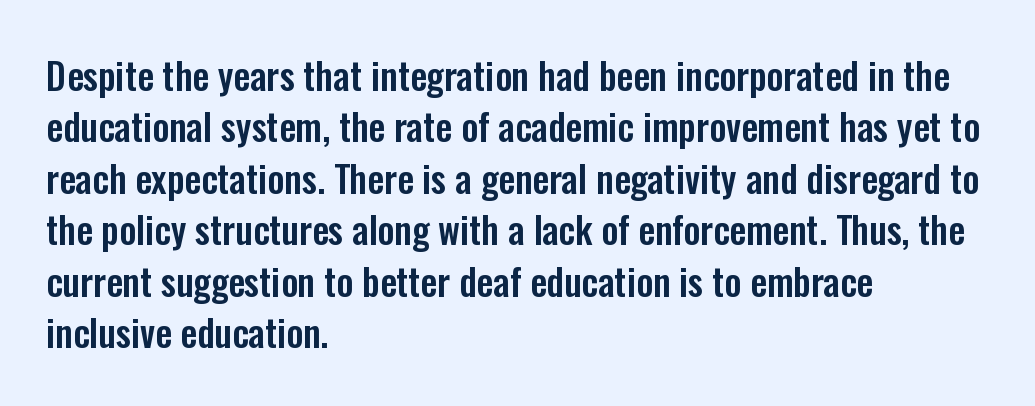
{"serif": "no", "italic": "no", "width": "condensed", "stroke_contrast": "low", "x_height": "medium", "monospaced": "no", "underline": "no", "align": "left", "line_spacing": "normal", "line_spacing_ratio": 1.39, "letter_spacing": "normal", "letter_spacing_em": 0.0, "glyph_px": 37}
